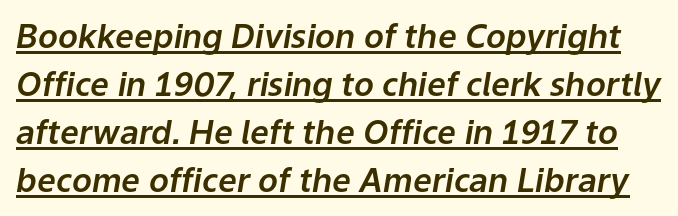
In designer terms, the underline attribute is active on this setting. Observe the ordinary spacing: letters are neighbours, not strangers. The rendering uses natural spacing where letterforms have individual widths. Posture: slanted. Evenly set lines give the paragraph a standard silhouette.
